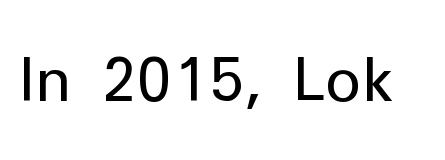
Q: Is the text bold? A: No.
Q: Is the text italic (slanted)? A: No, it is upright.
Q: Is the typeface a serif or a sans-serif typeface? A: Sans-serif.
Q: Is the text underlined? A: No.
Q: Is the spacing between letters normal or unusually wide? A: Normal.
Q: Width (condensed, normal, or wide)? A: Normal.
Q: Stroke contrast? A: Low.
Q: x-height? A: Medium.
Q: Monospaced? A: No.
